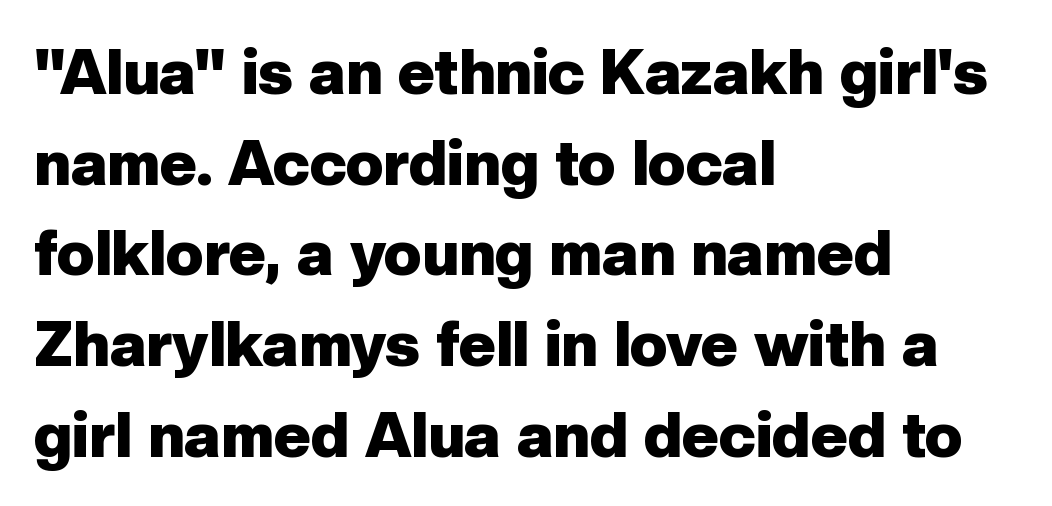
Q: Is the text bold? A: Yes.
Q: Is the text italic (slanted)? A: No, it is upright.
Q: Is the typeface a serif or a sans-serif typeface? A: Sans-serif.
Q: Is the text underlined? A: No.
Q: How is the paragraph aligned? A: Left-aligned.
Q: Is the spacing between letters normal or unusually wide? A: Normal.
Q: Is the spacing between lines tight, normal or loose? A: Normal.
Q: Width (condensed, normal, or wide)? A: Normal.
Q: Stroke contrast? A: Low.
Q: x-height? A: Medium.
Q: Monospaced? A: No.
